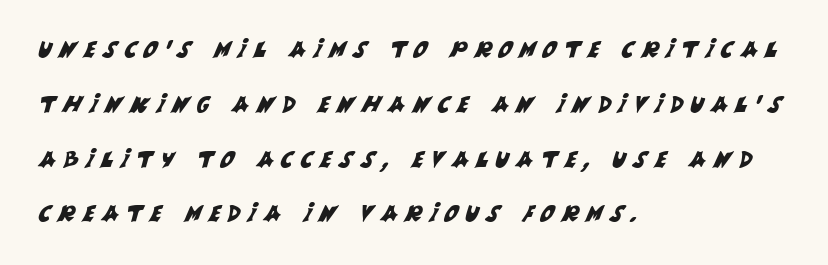
Notice the wide empty band between every row — that's loose leading. The letters are spread apart with noticeably loose tracking. Anything drawn beneath the words? Only blank space. Alignment: flush left.
